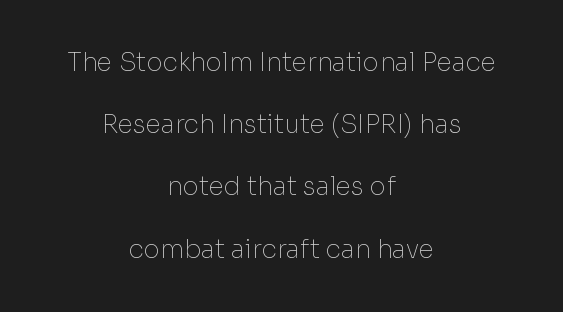
The image shows 25 px text type, upright; set centered, loose line spacing (2.49x), normal letter spacing, not underlined.
